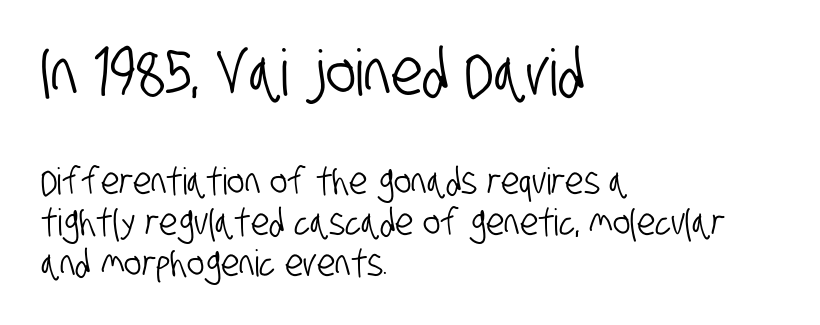
Q: Is the typeface a serif or a sans-serif typeface? A: Sans-serif.
Q: Is the text underlined? A: No.
Q: How is the paragraph aligned? A: Left-aligned.
Q: Is the spacing between letters normal or unusually wide? A: Normal.
Q: Is the spacing between lines tight, normal or loose? A: Tight.
Q: Which block of text is set in a larger size, the first (top) or the second (bottom)? A: The first (top) one.
Q: Width (condensed, normal, or wide)? A: Condensed.
Q: Stroke contrast? A: Low.
Q: x-height? A: Large.
Q: Monospaced? A: No.
